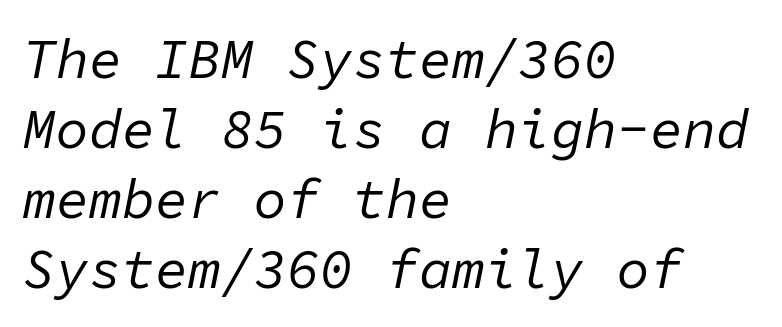
Every row of glyphs begins at an identical x-position on the left. These lines sit exactly where default settings would place them. Stroke thickness stays within the range of a standard reading face or lighter. The rendering keeps characters at their native spacing. A clean baseline with only descenders dipping below it. Think of a typewriter: that constant character pitch is what you see here.
